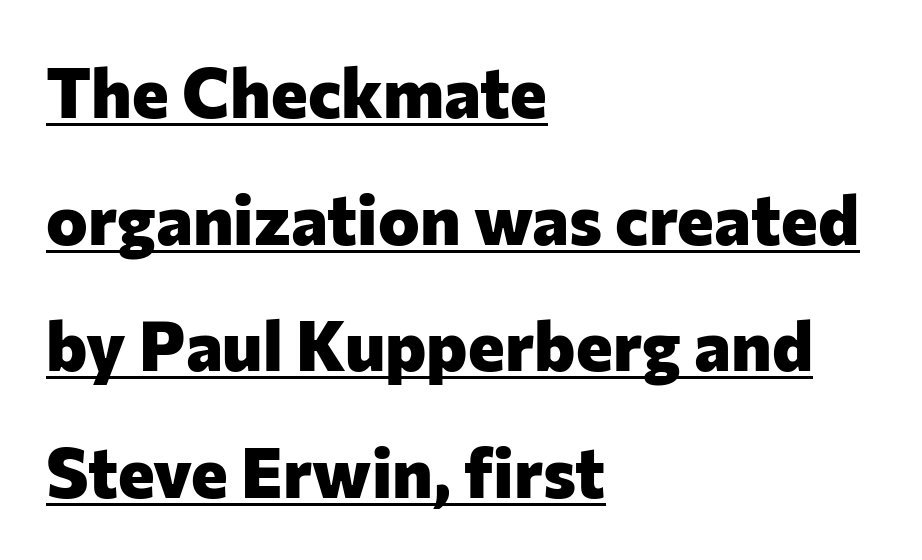
{"serif": "no", "italic": "no", "bold": "yes", "weight": "heavy", "width": "normal", "stroke_contrast": "low", "x_height": "medium", "monospaced": "no", "underline": "yes", "align": "left", "line_spacing_ratio": 1.81, "letter_spacing": "normal", "letter_spacing_em": 0.0, "glyph_px": 70}
